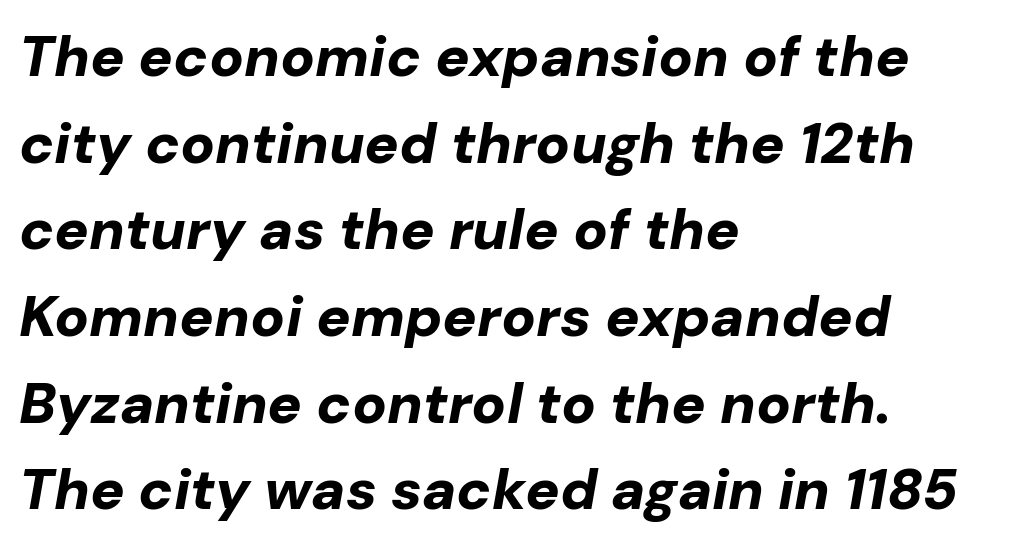
The image shows 57 px bold type, italic (leaning right); set left-aligned, normal line spacing (1.52x), normal letter spacing, not underlined; low stroke contrast and a medium x-height.
